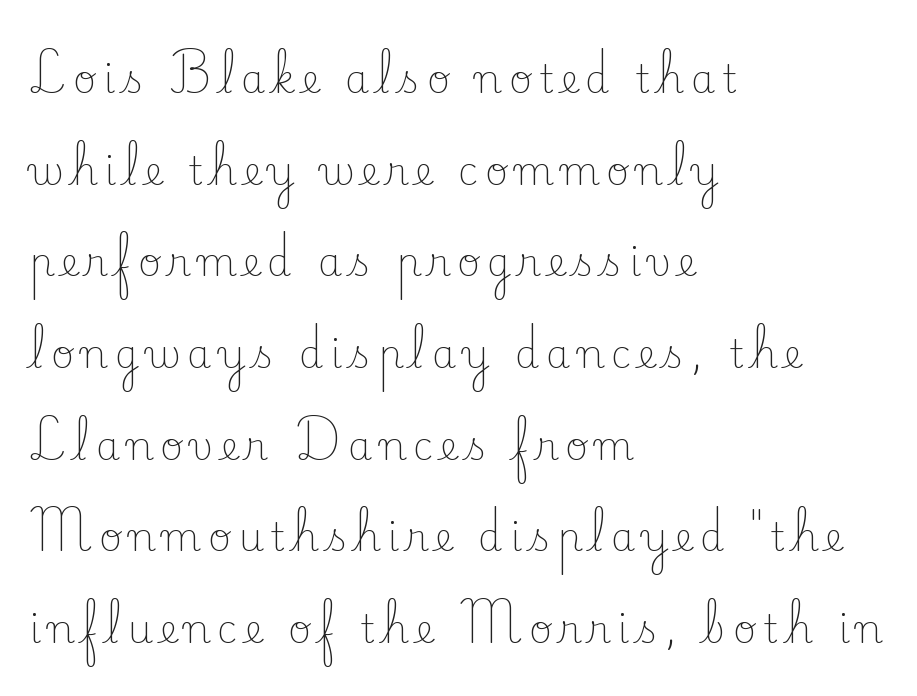
The image shows 39 px light serif type, upright; set left-aligned, loose line spacing (2.35x), not underlined; low stroke contrast and a small x-height.
